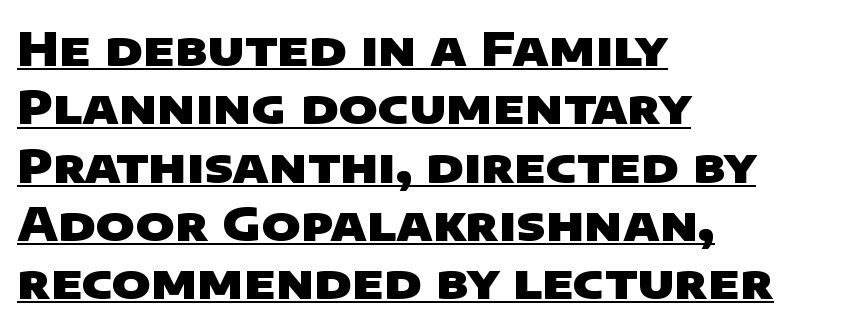
Underlining? Definitely there. The sample has been set heavy, in full bold. Every row of glyphs begins at an identical x-position on the left. Observe the ordinary spacing: letters are neighbours, not strangers.
